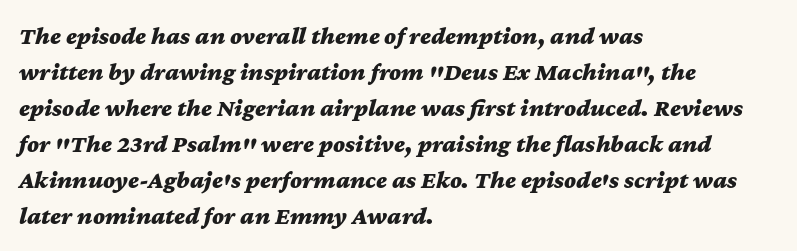
Vertically, the passage feels balanced, rows spaced as you'd expect. The foot of each line stays bare and open. The tracking reads as untouched default to a designer's eye. A student would call this left alignment; a typographer would say flush left, rag right.
